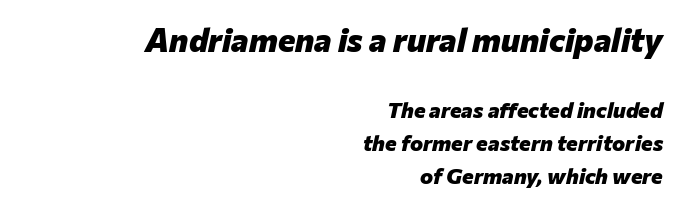
Typographic density is high because the face is bold. Glance below the letters and you will spot only blank space. No extra tracking has been applied to these lines. Reading down the column, the eye jumps a familiar distance to each next line. The passage is arranged like a letterhead date or caption credit — flush right. The letters are slanted; this is an italic face.
